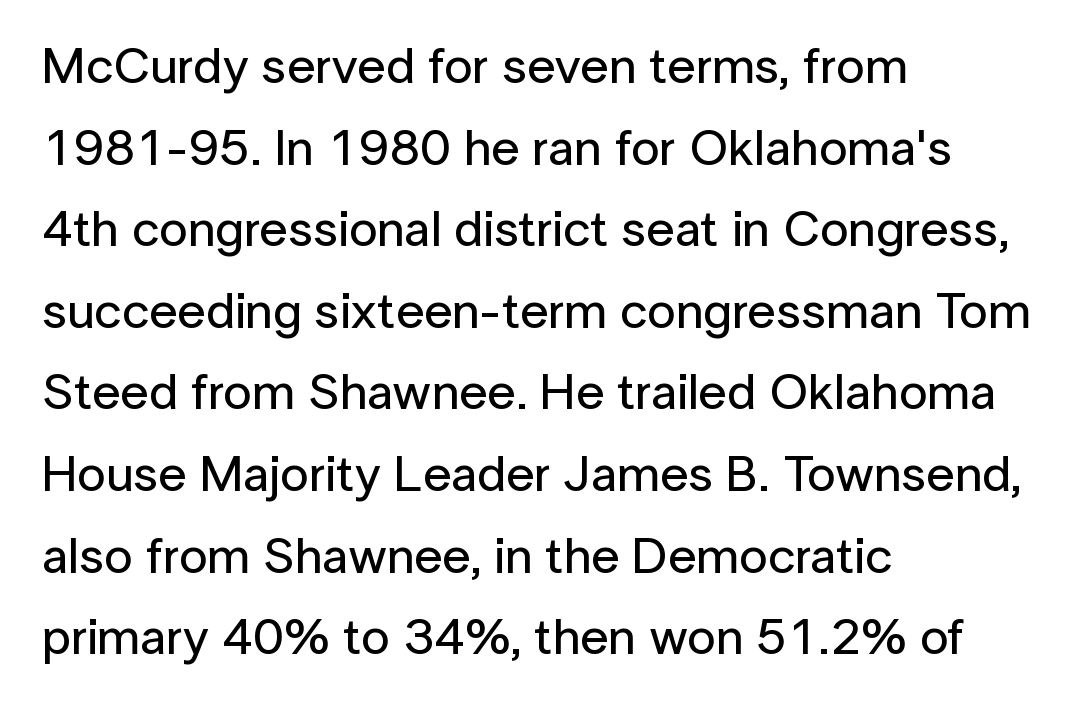
Q: Is the text italic (slanted)? A: No, it is upright.
Q: Is the typeface a serif or a sans-serif typeface? A: Sans-serif.
Q: Is the text underlined? A: No.
Q: How is the paragraph aligned? A: Left-aligned.
Q: Is the spacing between letters normal or unusually wide? A: Normal.
Q: Is the spacing between lines tight, normal or loose? A: Normal.
Q: Width (condensed, normal, or wide)? A: Normal.
Q: Stroke contrast? A: Low.
Q: x-height? A: Medium.
Q: Monospaced? A: No.
